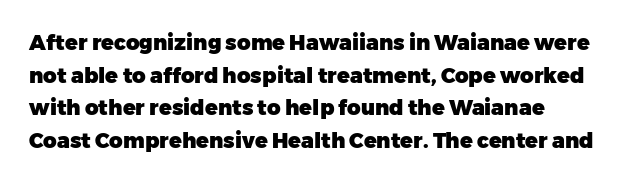
How would I describe the line gaps? Plain and ordinary. Designer's note — italics off, roman on. Strokes here are thick enough to call this a true bold. Letters rest on an invisible, unmarked baseline.
